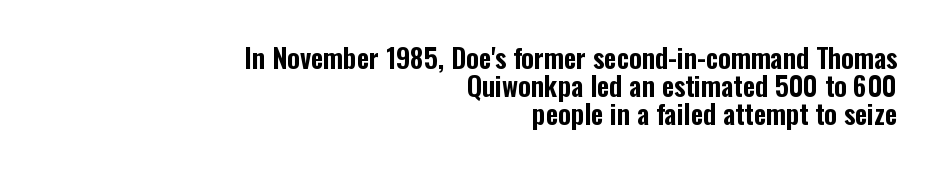
The image shows 27 px text type, upright; set right-aligned, tight line spacing (1.03x), normal letter spacing, not underlined.
